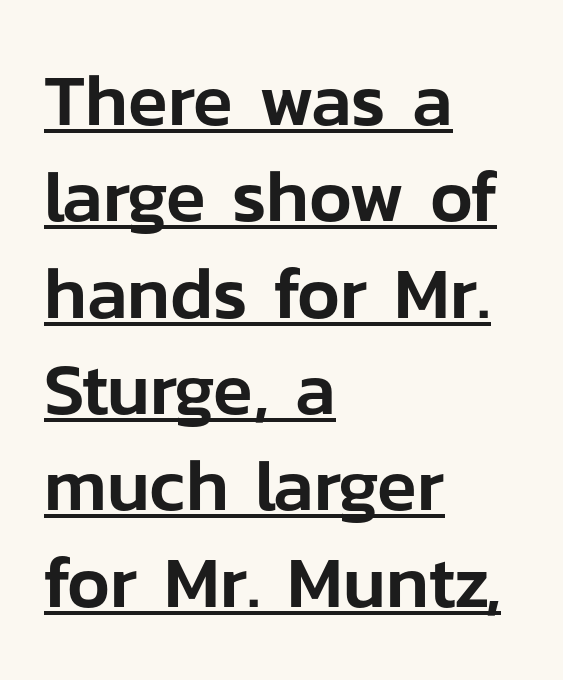
{"serif": "no", "italic": "no", "width": "normal", "stroke_contrast": "low", "x_height": "medium", "monospaced": "no", "underline": "yes", "align": "left", "line_spacing": "normal", "line_spacing_ratio": 1.32, "letter_spacing": "normal", "letter_spacing_em": 0.0, "glyph_px": 73}
